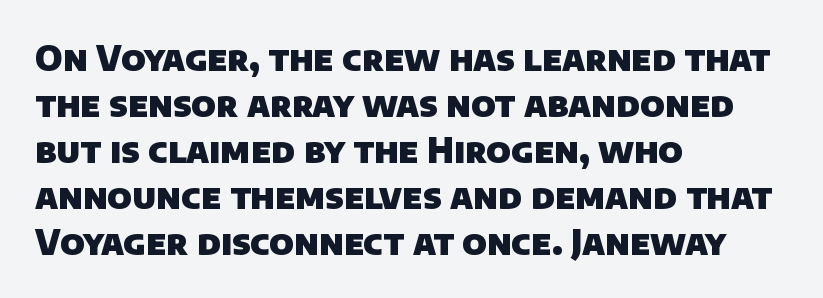
The rendering keeps characters at their native spacing. Each line starts at the same left margin while the right side varies. Observe the absence of serifs on each vertical stroke in this sample. Each letter keeps its own natural width here, so spacing adapts to shape.
